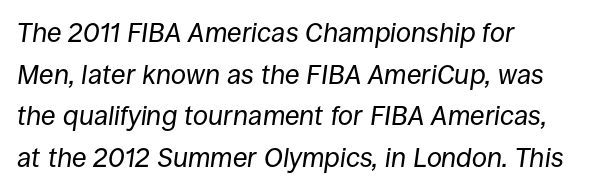
{"italic": "yes", "lean": "right", "slant_degrees": 8, "bold": "no", "underline": "no", "align": "left", "line_spacing": "normal", "line_spacing_ratio": 1.54, "letter_spacing": "normal", "letter_spacing_em": 0.0, "glyph_px": 27}
